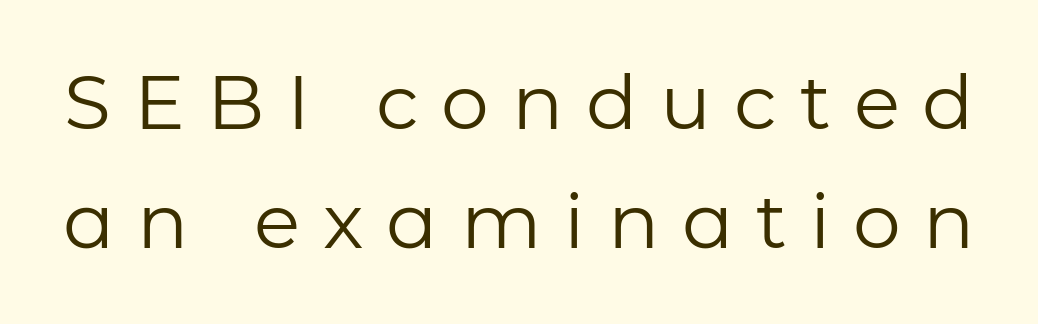
The letters stand upright; this is a roman face. No heavy texture on the line: the type isn't bold. Decoration check: the copy has no underline. You could not count columns in this text — the font is proportionally spaced. These lines are composed in type without serifs. Letter spacing: wide.
